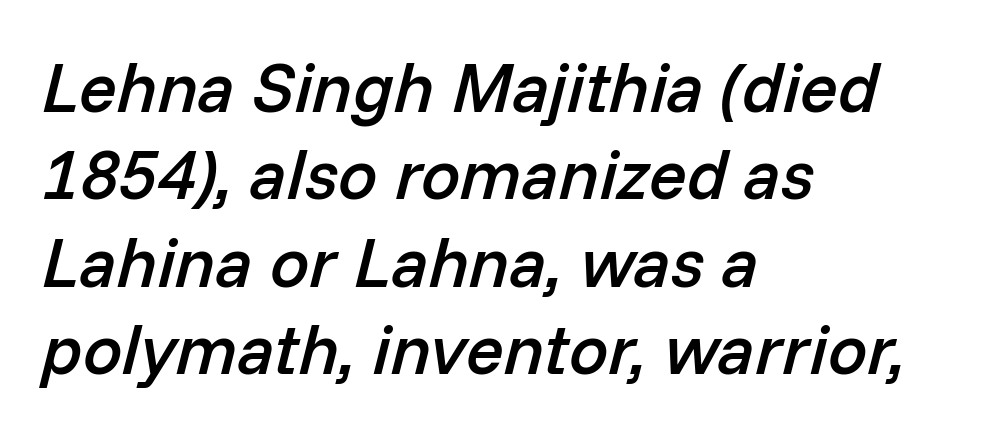
The image shows 70 px semibold type, italic (leaning right); set left-aligned, normal line spacing (1.25x), normal letter spacing, not underlined; low stroke contrast and a medium x-height.
